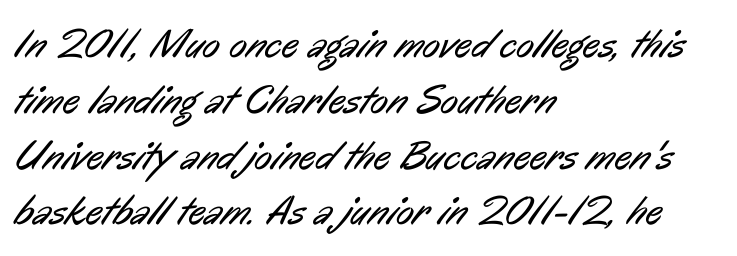
Q: Is the text bold? A: No.
Q: Is the typeface a serif or a sans-serif typeface? A: Sans-serif.
Q: Is the text underlined? A: No.
Q: How is the paragraph aligned? A: Left-aligned.
Q: Is the spacing between letters normal or unusually wide? A: Normal.
Q: Is the spacing between lines tight, normal or loose? A: Normal.
Q: Width (condensed, normal, or wide)? A: Condensed.
Q: Stroke contrast? A: Low.
Q: x-height? A: Medium.
Q: Monospaced? A: No.
